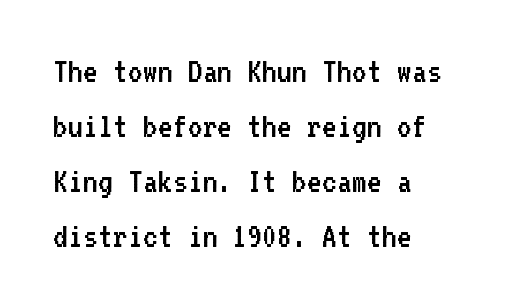
The font family rendered here belongs to the sans-serif group. How would I describe the line gaps? Plain and ordinary. You could count columns in this text — the font is strictly monospaced. Clear beneath every line of the passage. A typesetter would call this zero additional tracking.
